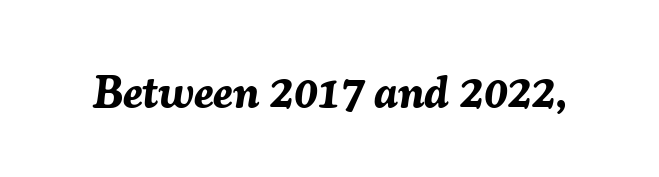
Q: Is the text bold? A: Yes.
Q: Is the text italic (slanted)? A: Yes, it leans right by about 7 degrees.
Q: Is the text underlined? A: No.
Q: Is the spacing between letters normal or unusually wide? A: Normal.
Q: Width (condensed, normal, or wide)? A: Normal.
Q: Stroke contrast? A: Medium.
Q: x-height? A: Medium.
Q: Monospaced? A: No.
